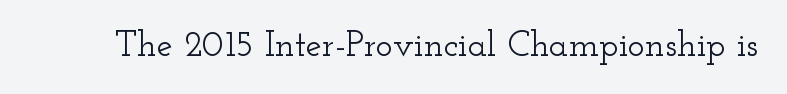
Tall strokes in this sample are plumb rather than angled. Underlining? Definitely not there. The characters display serif detailing at their extremities. Spacing verdict: proportional, widths tailored to each character. You could call the tracking neutral — neither tight nor loose.
